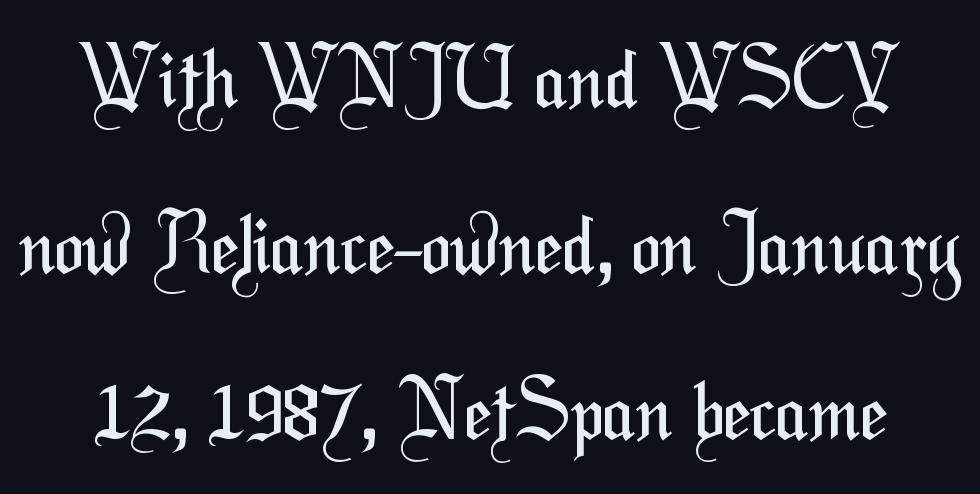
This sample trades compactness for vertical openness between lines. Note the varied advance widths — an 'i' is clearly narrower than an 'm'. Think standard paragraph weight, or any step lighter than that. Typographically, this falls in the sans-serif category. The zone under the glyphs is completely vacant. The passage shown has conventional tracking throughout.
